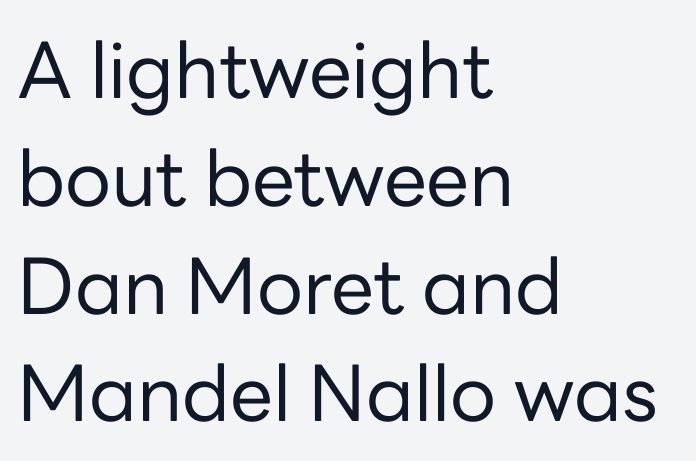
The image shows 77 px regular-weight sans-serif type, upright; set left-aligned, normal line spacing (1.4x), normal letter spacing, not underlined; low stroke contrast and a medium x-height.
